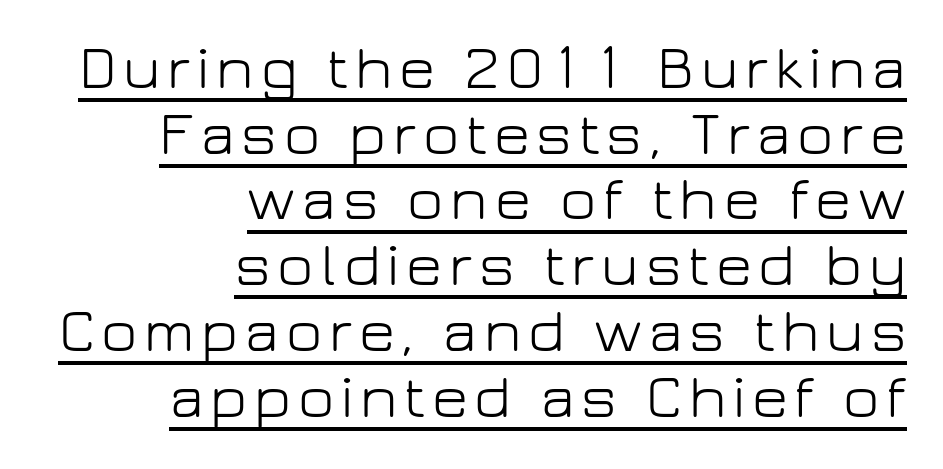
This is underlined copy, the kind a proofreader might mark for attention. The strokes carry an ordinary text weight at most. This rendering employs a face without finishing strokes, i.e., a sans-serif. Looks like regular typesetting: each glyph gets only the width it needs. Cramped leading. The font's upright variant was chosen for this text.
